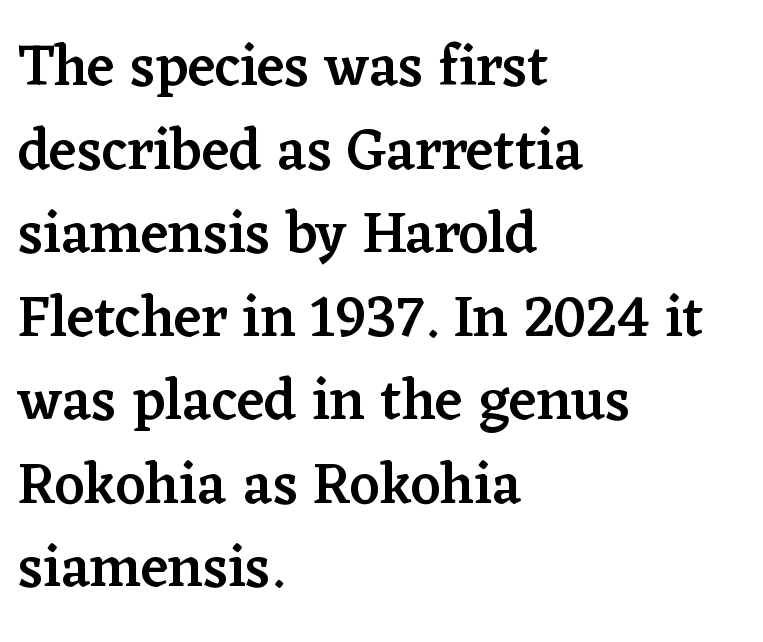
Q: Is the text bold? A: Semi-bold.
Q: Is the text italic (slanted)? A: No, it is upright.
Q: Is the typeface a serif or a sans-serif typeface? A: Serif.
Q: Is the text underlined? A: No.
Q: How is the paragraph aligned? A: Left-aligned.
Q: Is the spacing between letters normal or unusually wide? A: Normal.
Q: Is the spacing between lines tight, normal or loose? A: Normal.
Q: Width (condensed, normal, or wide)? A: Normal.
Q: Stroke contrast? A: Low.
Q: x-height? A: Medium.
Q: Monospaced? A: No.
